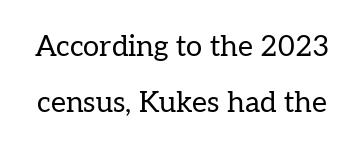
Look at the tracking — it's just the regular setting, nothing added. Compared with a typical body face, this is equally light or lighter still. These lines were composed using upright roman letters. You can tell from the footed stems that serif type was used. Anything drawn beneath the words? Only blank space.
